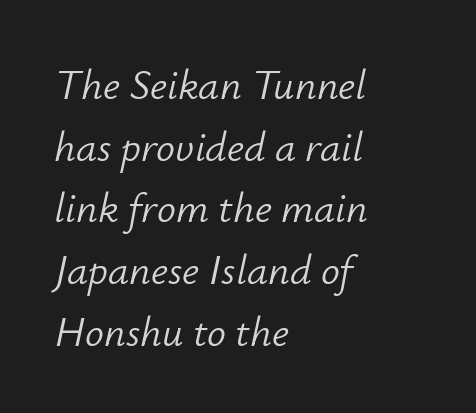
Style check: oblique. Think standard paragraph weight, or any step lighter than that. Descender tails drop into unmarked territory. Proportional: the letters do not fall into vertical columns. Horizontal alignment here is leftward, the default for most running prose. Leading: standard.
